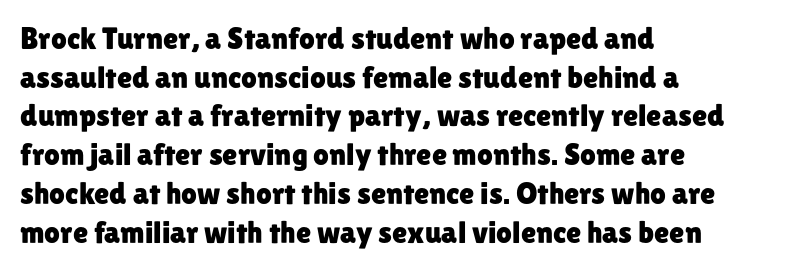
Q: Is the text italic (slanted)? A: No, it is upright.
Q: Is the typeface a serif or a sans-serif typeface? A: Sans-serif.
Q: Is the text underlined? A: No.
Q: How is the paragraph aligned? A: Left-aligned.
Q: Is the spacing between letters normal or unusually wide? A: Normal.
Q: Is the spacing between lines tight, normal or loose? A: Normal.
Q: Width (condensed, normal, or wide)? A: Normal.
Q: Stroke contrast? A: Low.
Q: x-height? A: Medium.
Q: Monospaced? A: No.
